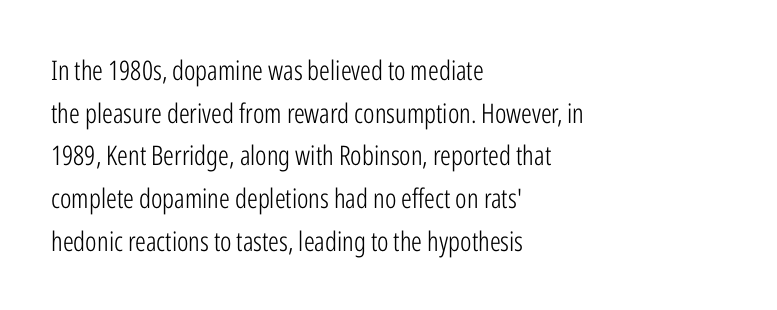
The ragged edge is on the right, which tells us the setting is flush left. Vertical strokes here are truly vertical. Heaviness? Minimal to ordinary, like unemphasized prose. Lines of text with bare space underneath.
